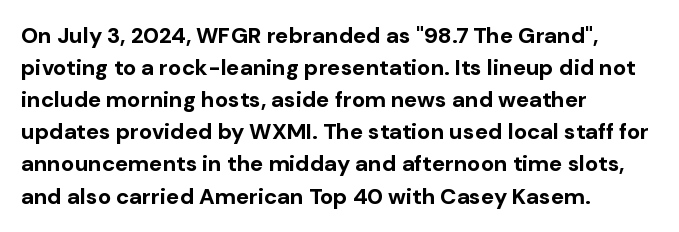
Q: Is the text bold? A: Yes.
Q: Is the text italic (slanted)? A: No, it is upright.
Q: Is the text underlined? A: No.
Q: How is the paragraph aligned? A: Left-aligned.
Q: Is the spacing between letters normal or unusually wide? A: Normal.
Q: Is the spacing between lines tight, normal or loose? A: Normal.
